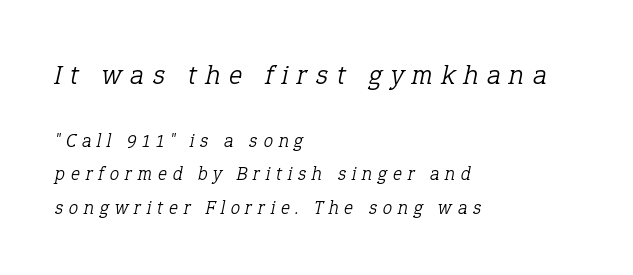
Q: Is the text bold? A: No.
Q: Is the text italic (slanted)? A: Yes, it leans right by about 12 degrees.
Q: Is the typeface a serif or a sans-serif typeface? A: Serif.
Q: Is the text underlined? A: No.
Q: How is the paragraph aligned? A: Left-aligned.
Q: Is the spacing between letters normal or unusually wide? A: Unusually wide.
Q: Which block of text is set in a larger size, the first (top) or the second (bottom)? A: The first (top) one.
Q: Width (condensed, normal, or wide)? A: Normal.
Q: Stroke contrast? A: Low.
Q: x-height? A: Medium.
Q: Monospaced? A: No.
